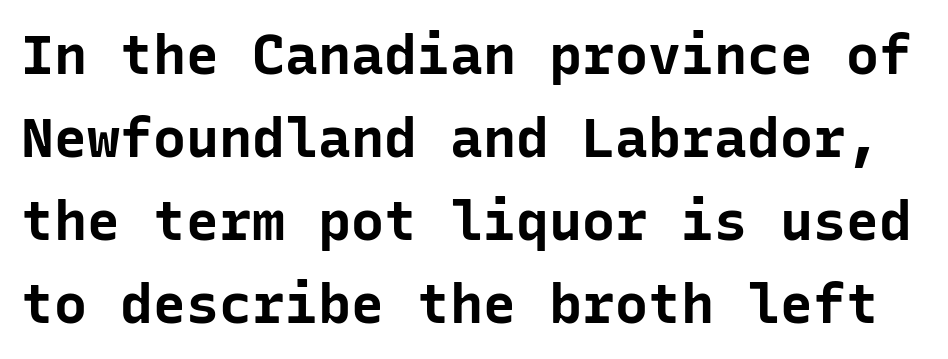
Q: Is the text bold? A: Yes.
Q: Is the text italic (slanted)? A: No, it is upright.
Q: Is the typeface a serif or a sans-serif typeface? A: Sans-serif.
Q: Is the text underlined? A: No.
Q: Is the spacing between letters normal or unusually wide? A: Normal.
Q: Is the spacing between lines tight, normal or loose? A: Normal.
Q: Width (condensed, normal, or wide)? A: Normal.
Q: Stroke contrast? A: Low.
Q: x-height? A: Medium.
Q: Monospaced? A: Yes.
